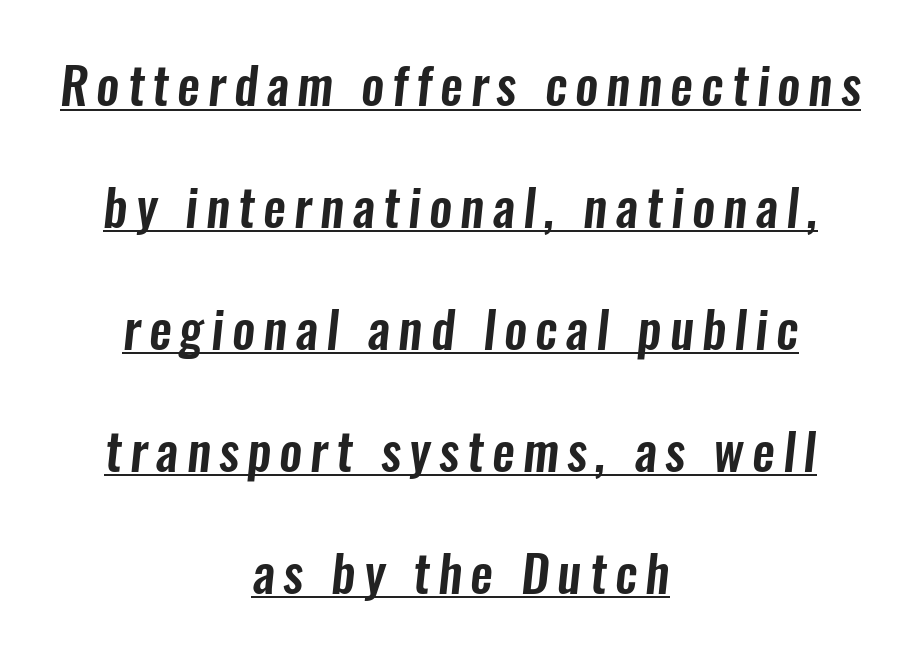
{"serif": "no", "width": "condensed", "stroke_contrast": "low", "x_height": "medium", "monospaced": "no", "underline": "yes", "align": "center", "line_spacing": "loose", "line_spacing_ratio": 2.39, "glyph_px": 51}
